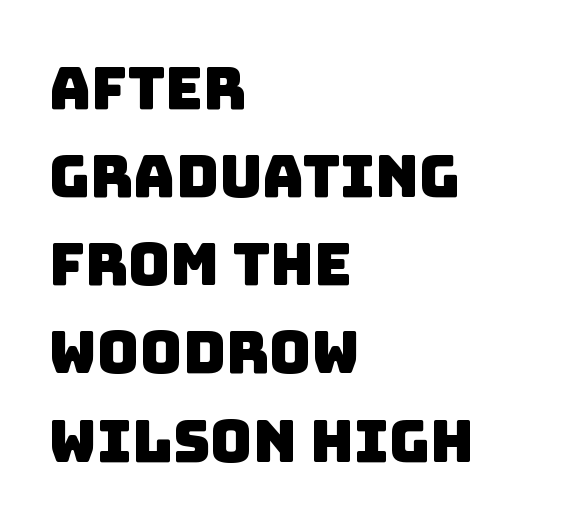
The image shows 58 px sans-serif type; set left-aligned, normal line spacing (1.52x), normal letter spacing, not underlined; low stroke contrast and a large x-height.
